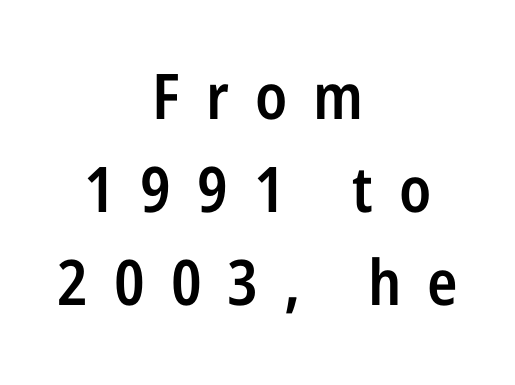
Q: Is the text bold? A: Semi-bold.
Q: Is the text italic (slanted)? A: No, it is upright.
Q: Is the typeface a serif or a sans-serif typeface? A: Sans-serif.
Q: Is the text underlined? A: No.
Q: How is the paragraph aligned? A: Centered.
Q: Is the spacing between letters normal or unusually wide? A: Unusually wide.
Q: Is the spacing between lines tight, normal or loose? A: Normal.
Q: Width (condensed, normal, or wide)? A: Condensed.
Q: Stroke contrast? A: Low.
Q: x-height? A: Medium.
Q: Monospaced? A: No.
